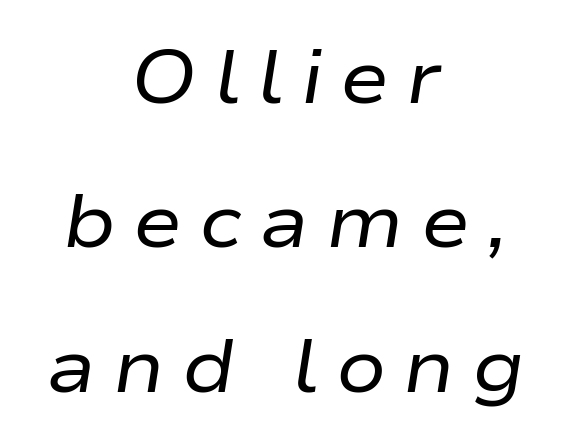
The text carries the slant typical of an italic or oblique font. If you folded the block vertically in half, each line would mirror itself in length. The space beneath each line is pristine and unruled. Is this a fixed-width face? No — the glyphs have proportional, varying widths. Weight: not bold — regular or lighter. Each word looks stretched out because of the extra space between its letters.
